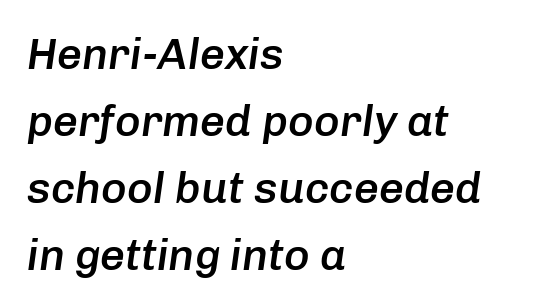
Q: Is the text bold? A: Semi-bold.
Q: Is the text italic (slanted)? A: Yes, it leans right by about 8 degrees.
Q: Is the text underlined? A: No.
Q: How is the paragraph aligned? A: Left-aligned.
Q: Is the spacing between letters normal or unusually wide? A: Normal.
Q: Is the spacing between lines tight, normal or loose? A: Normal.
Q: Width (condensed, normal, or wide)? A: Normal.
Q: Stroke contrast? A: Low.
Q: x-height? A: Medium.
Q: Monospaced? A: No.
